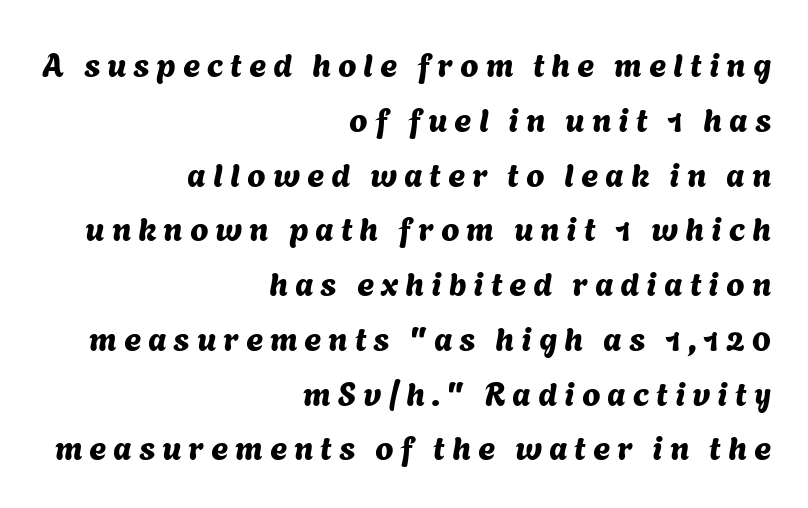
These lines stack with their right ends in a neat column. Each new line begins a customary step beneath the previous one. The passage shown is typed in a proportional face where columns would drift. The horizontal fit of the characters is loose and conspicuously gappy. Regarding serifs, this sample does without them.
